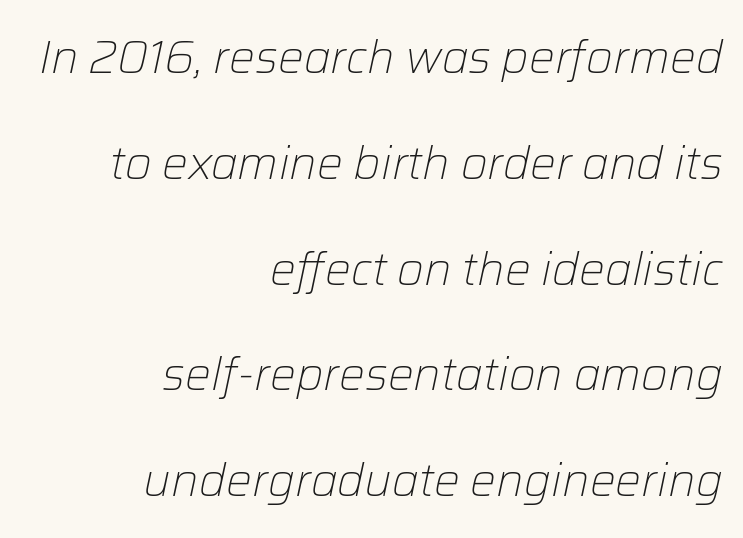
The image shows 46 px light type, italic (leaning right); set right-aligned, loose line spacing (2.3x), normal letter spacing, not underlined; low stroke contrast and a medium x-height.
